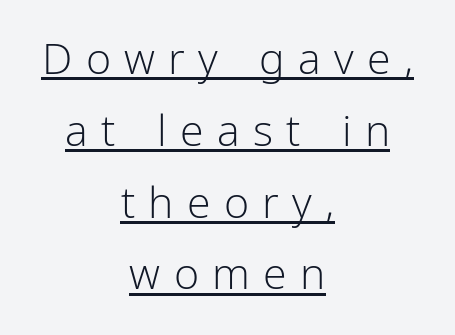
The image shows 43 px light sans-serif type, upright; set centered, normal line spacing (1.67x), unusually wide letter spacing (+0.31 em), underlined; low stroke contrast and a medium x-height.
